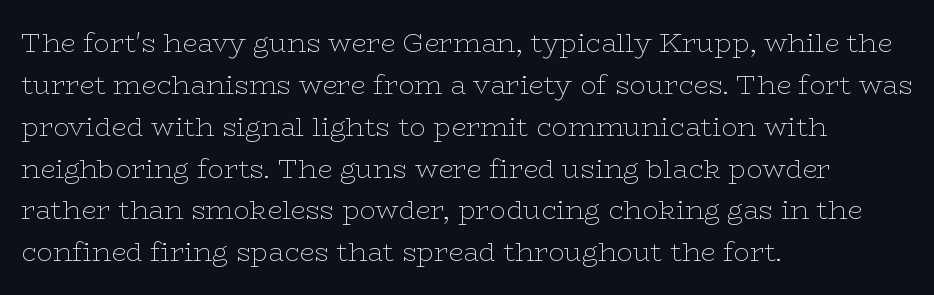
Q: Is the text bold? A: No.
Q: Is the text italic (slanted)? A: No, it is upright.
Q: Is the text underlined? A: No.
Q: How is the paragraph aligned? A: Left-aligned.
Q: Is the spacing between letters normal or unusually wide? A: Normal.
Q: Is the spacing between lines tight, normal or loose? A: Normal.
